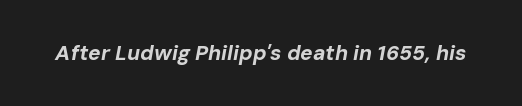
Q: Is the text bold? A: Yes.
Q: Is the text italic (slanted)? A: Yes, it leans right by about 10 degrees.
Q: Is the text underlined? A: No.
Q: Is the spacing between letters normal or unusually wide? A: Normal.
